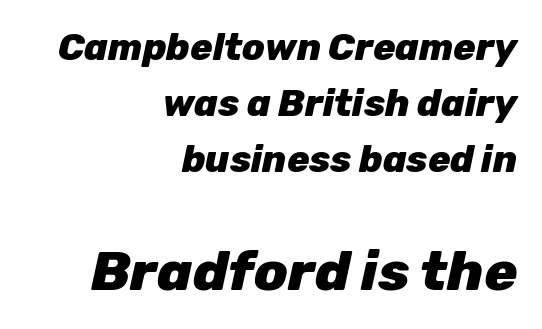
Q: Is the text bold? A: Yes.
Q: Is the text italic (slanted)? A: Yes, it leans right by about 12 degrees.
Q: Is the text underlined? A: No.
Q: How is the paragraph aligned? A: Right-aligned.
Q: Is the spacing between letters normal or unusually wide? A: Normal.
Q: Is the spacing between lines tight, normal or loose? A: Normal.
Q: Which block of text is set in a larger size, the first (top) or the second (bottom)? A: The second (bottom) one.
Q: Width (condensed, normal, or wide)? A: Normal.
Q: Stroke contrast? A: Low.
Q: x-height? A: Medium.
Q: Monospaced? A: No.
